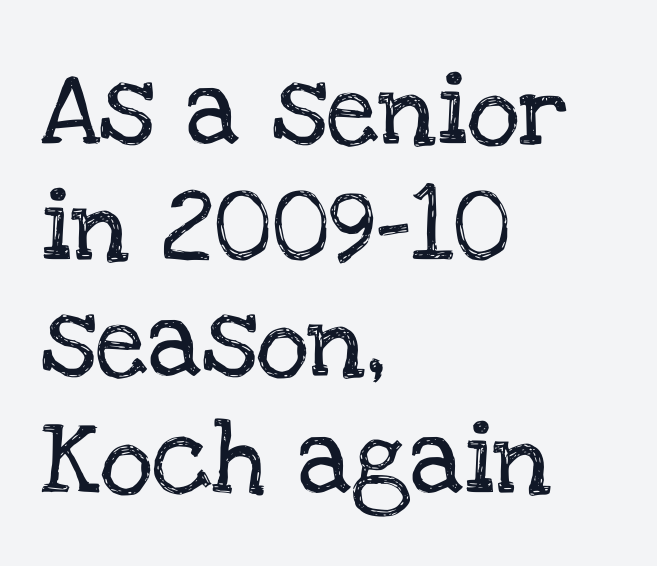
{"serif": "yes", "italic": "no", "width": "normal", "stroke_contrast": "low", "x_height": "large", "monospaced": "no", "underline": "no", "align": "left", "line_spacing": "normal", "line_spacing_ratio": 1.57, "letter_spacing": "normal", "letter_spacing_em": 0.0, "glyph_px": 74}
